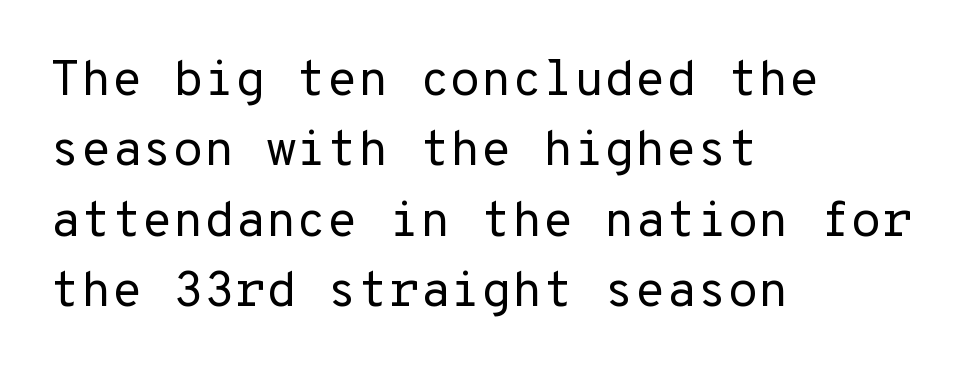
Q: Is the text bold? A: No.
Q: Is the text italic (slanted)? A: No, it is upright.
Q: Is the typeface a serif or a sans-serif typeface? A: Sans-serif.
Q: Is the text underlined? A: No.
Q: How is the paragraph aligned? A: Left-aligned.
Q: Is the spacing between letters normal or unusually wide? A: Normal.
Q: Is the spacing between lines tight, normal or loose? A: Normal.
Q: Width (condensed, normal, or wide)? A: Normal.
Q: Stroke contrast? A: Low.
Q: x-height? A: Medium.
